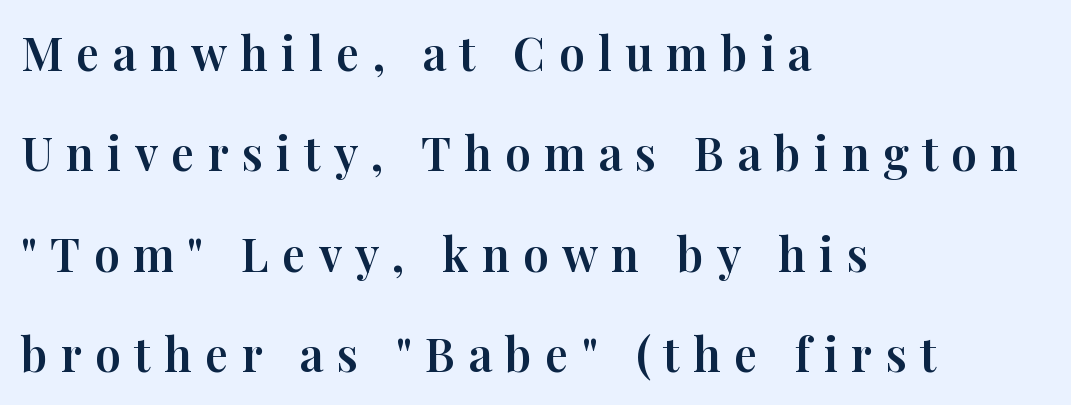
Q: Is the text italic (slanted)? A: No, it is upright.
Q: Is the typeface a serif or a sans-serif typeface? A: Serif.
Q: Is the text underlined? A: No.
Q: How is the paragraph aligned? A: Left-aligned.
Q: Is the spacing between letters normal or unusually wide? A: Unusually wide.
Q: Is the spacing between lines tight, normal or loose? A: Loose.
Q: Width (condensed, normal, or wide)? A: Normal.
Q: Stroke contrast? A: High.
Q: x-height? A: Medium.
Q: Monospaced? A: No.
